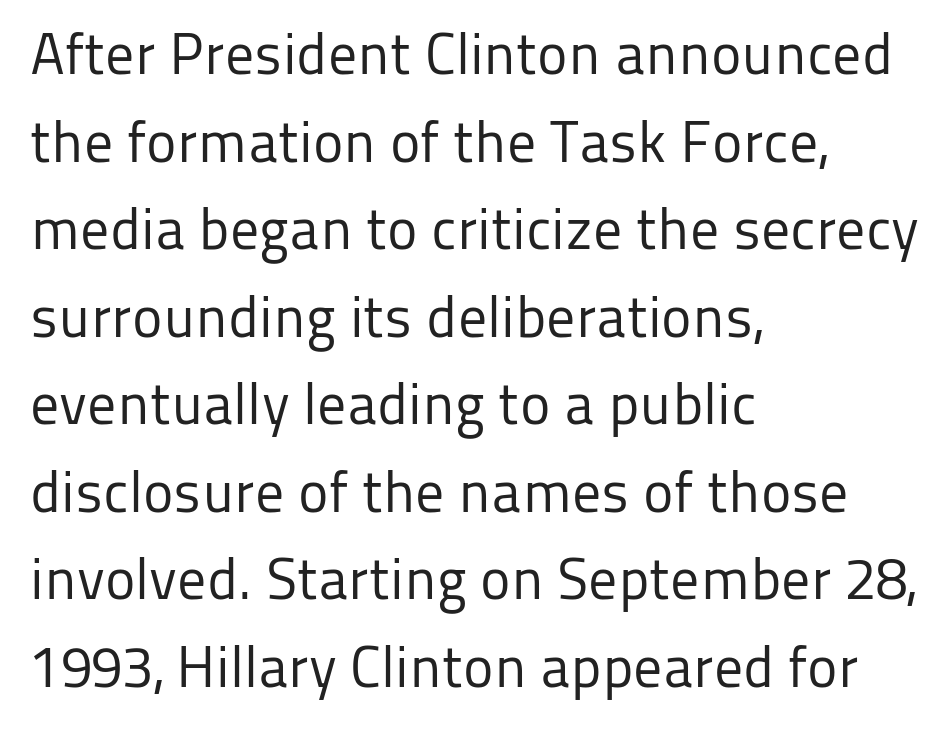
Q: Is the text bold? A: No.
Q: Is the text italic (slanted)? A: No, it is upright.
Q: Is the typeface a serif or a sans-serif typeface? A: Sans-serif.
Q: Is the text underlined? A: No.
Q: How is the paragraph aligned? A: Left-aligned.
Q: Is the spacing between letters normal or unusually wide? A: Normal.
Q: Is the spacing between lines tight, normal or loose? A: Normal.
Q: Width (condensed, normal, or wide)? A: Normal.
Q: Stroke contrast? A: Low.
Q: x-height? A: Medium.
Q: Monospaced? A: No.
